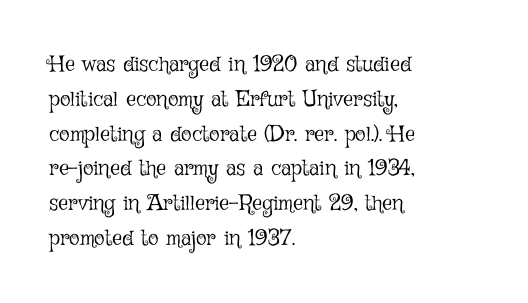
{"italic": "no", "bold": "no", "underline": "no", "align": "left", "line_spacing": "normal", "line_spacing_ratio": 1.58, "letter_spacing": "normal", "letter_spacing_em": 0.0, "glyph_px": 22}
